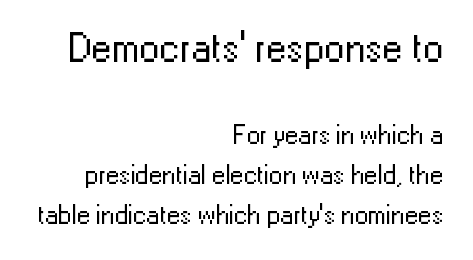
Q: Is the text bold? A: No.
Q: Is the text italic (slanted)? A: No, it is upright.
Q: Is the typeface a serif or a sans-serif typeface? A: Sans-serif.
Q: Is the text underlined? A: No.
Q: How is the paragraph aligned? A: Right-aligned.
Q: Is the spacing between letters normal or unusually wide? A: Normal.
Q: Is the spacing between lines tight, normal or loose? A: Normal.
Q: Which block of text is set in a larger size, the first (top) or the second (bottom)? A: The first (top) one.
Q: Width (condensed, normal, or wide)? A: Normal.
Q: Stroke contrast? A: Low.
Q: x-height? A: Medium.
Q: Monospaced? A: No.
